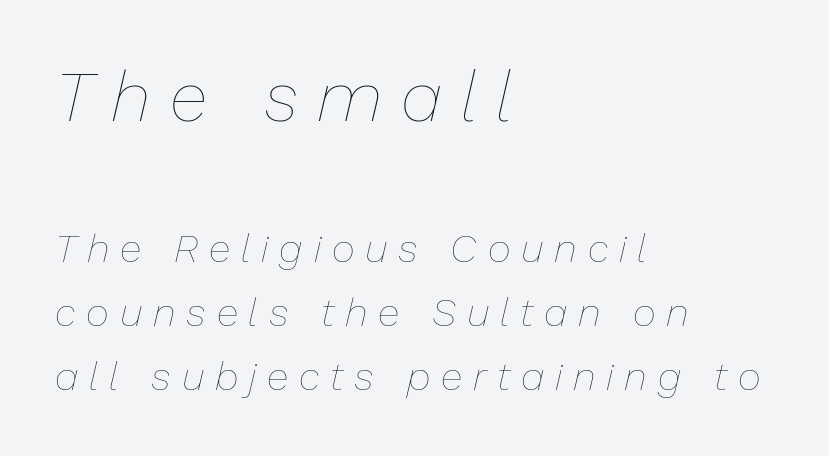
The image shows 70 px thin type, italic (leaning right); set left-aligned, normal line spacing (1.61x), unusually wide letter spacing (+0.27 em), not underlined; the first (top) block is 1.75x larger; low stroke contrast and a medium x-height.
